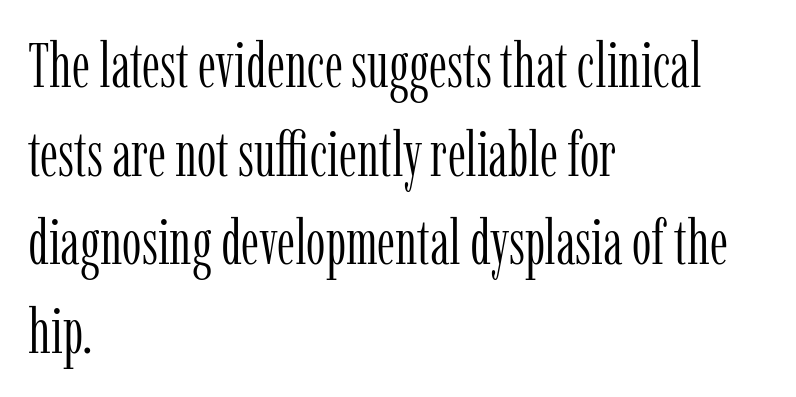
{"serif": "yes", "italic": "no", "bold": "no", "weight": "light", "width": "condensed", "stroke_contrast": "low", "x_height": "medium", "monospaced": "no", "underline": "no", "align": "left", "line_spacing": "normal", "line_spacing_ratio": 1.43, "letter_spacing": "normal", "letter_spacing_em": 0.0, "glyph_px": 62}
